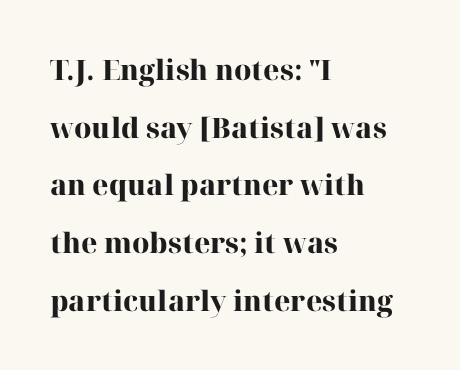
The image shows 28 px heavy serif type, upright; set left-aligned, loose line spacing (2.06x), normal letter spacing, not underlined; high stroke contrast and a medium x-height.
